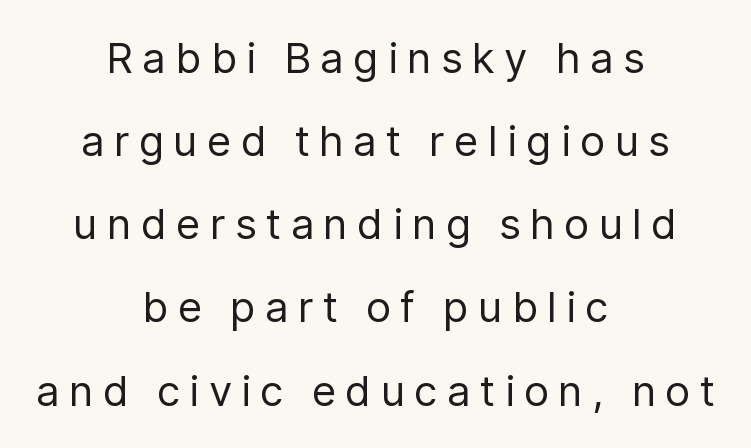
A student would call this center alignment; a typographer would say set centered. Descender tails drop into unmarked territory. Typographically, this falls in the sans-serif category. Posture: straight, roman, zero tilt. Short note: letters widely spaced.
